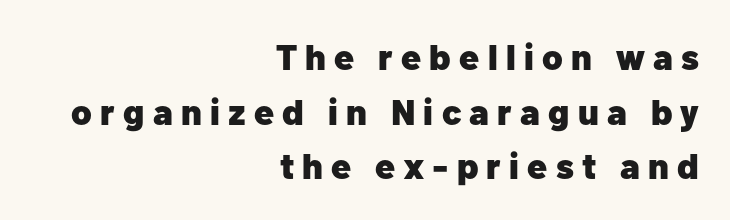
This sample uses a sans-serif face. Quick note: underline off. Does the copy run flush right? Yes — the right margin is perfectly even. Note the varied advance widths — an 'i' is clearly narrower than an 'm'.
